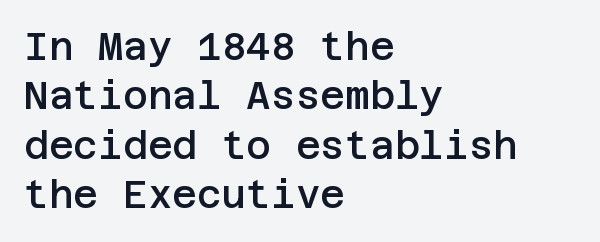
Q: Is the text bold? A: Semi-bold.
Q: Is the text italic (slanted)? A: No, it is upright.
Q: Is the typeface a serif or a sans-serif typeface? A: Sans-serif.
Q: Is the text underlined? A: No.
Q: How is the paragraph aligned? A: Left-aligned.
Q: Is the spacing between letters normal or unusually wide? A: Normal.
Q: Is the spacing between lines tight, normal or loose? A: Normal.
Q: Width (condensed, normal, or wide)? A: Normal.
Q: Stroke contrast? A: Low.
Q: x-height? A: Large.
